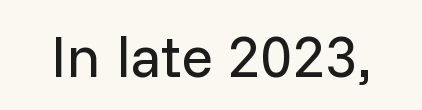
These lines are composed in type without serifs. The zone under the glyphs is completely vacant. Glyph-to-glyph distance matches everyday printed text. You could not count columns in this text — the font is proportionally spaced. In terms of posture, this sample is upright.
